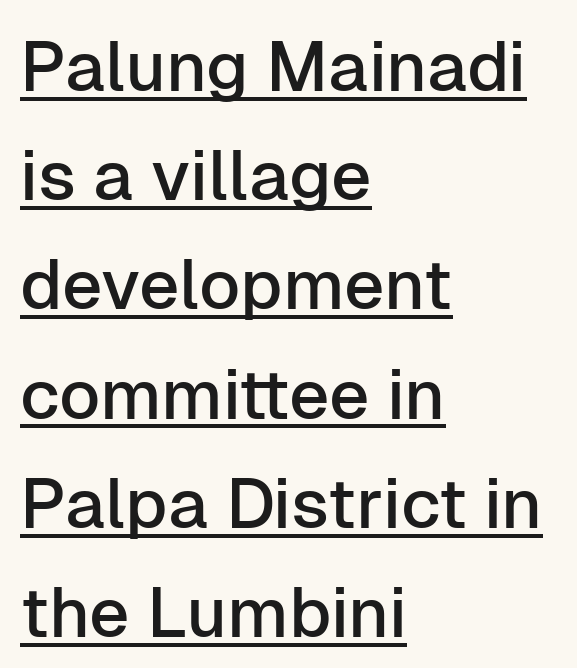
The image shows 70 px sans-serif type, upright; set left-aligned, normal line spacing (1.56x), normal letter spacing, underlined; low stroke contrast and a medium x-height.
